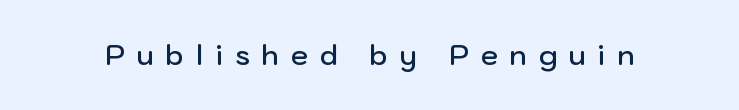
Q: Is the text bold? A: Semi-bold.
Q: Is the text italic (slanted)? A: No, it is upright.
Q: Is the text underlined? A: No.
Q: Is the spacing between letters normal or unusually wide? A: Unusually wide.
